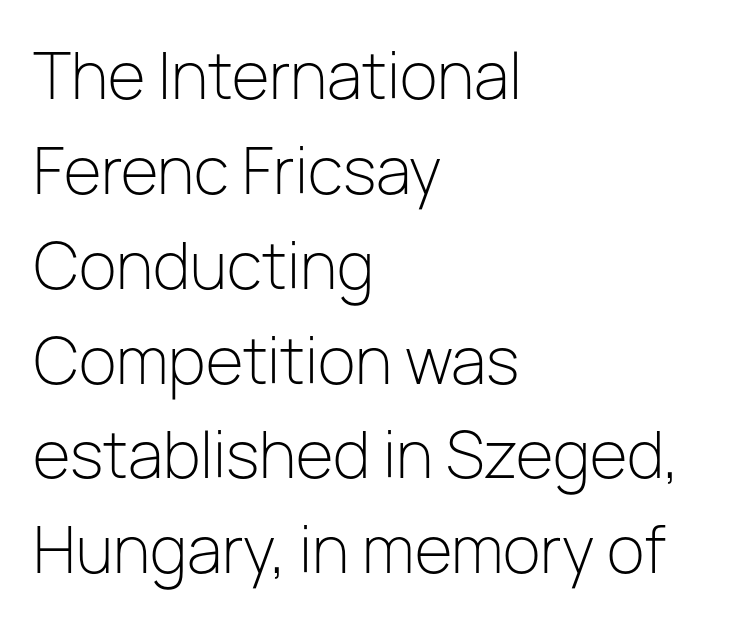
Q: Is the text bold? A: No.
Q: Is the text italic (slanted)? A: No, it is upright.
Q: Is the typeface a serif or a sans-serif typeface? A: Sans-serif.
Q: Is the text underlined? A: No.
Q: How is the paragraph aligned? A: Left-aligned.
Q: Is the spacing between letters normal or unusually wide? A: Normal.
Q: Is the spacing between lines tight, normal or loose? A: Normal.
Q: Width (condensed, normal, or wide)? A: Normal.
Q: Stroke contrast? A: Low.
Q: x-height? A: Medium.
Q: Monospaced? A: No.
